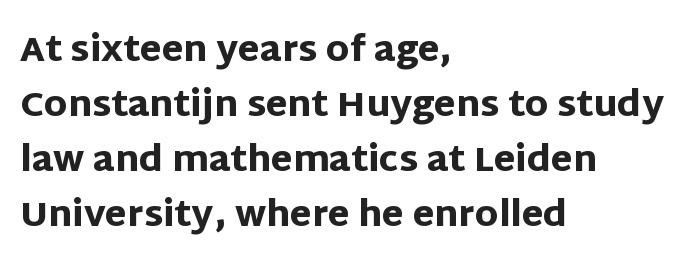
The image shows 35 px heavy sans-serif type, upright; set left-aligned, normal line spacing (1.57x), normal letter spacing, not underlined; low stroke contrast and a large x-height.
